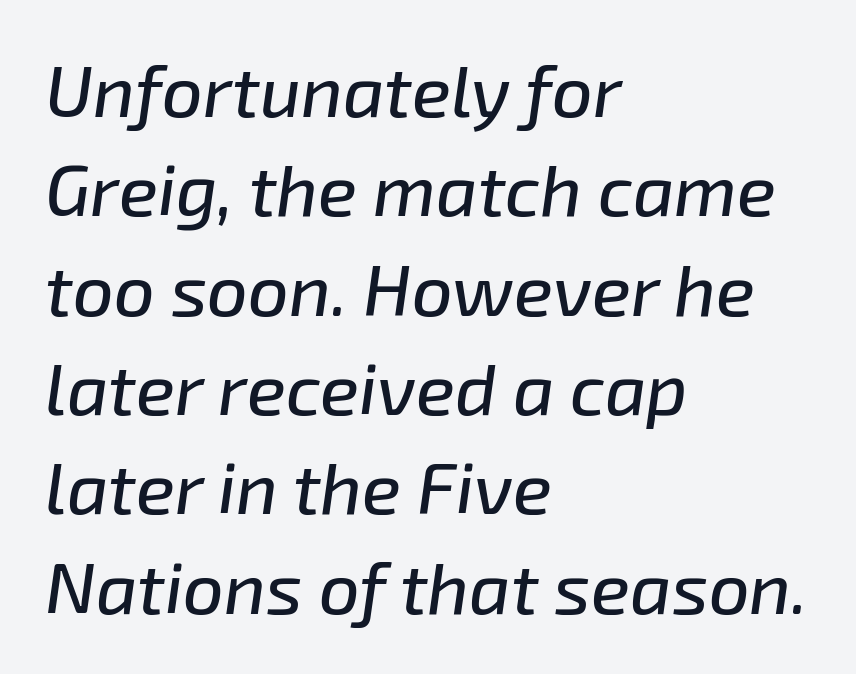
Q: Is the text italic (slanted)? A: Yes, it leans right by about 8 degrees.
Q: Is the text underlined? A: No.
Q: How is the paragraph aligned? A: Left-aligned.
Q: Is the spacing between letters normal or unusually wide? A: Normal.
Q: Is the spacing between lines tight, normal or loose? A: Normal.
Q: Width (condensed, normal, or wide)? A: Normal.
Q: Stroke contrast? A: Low.
Q: x-height? A: Medium.
Q: Monospaced? A: No.
